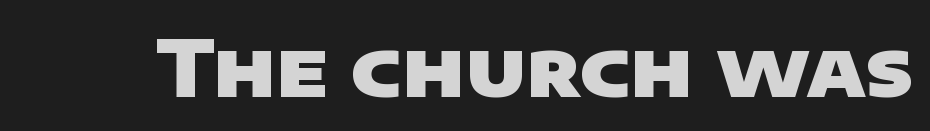
The image shows 77 px heavy, wide sans-serif type; set normal letter spacing, not underlined; low stroke contrast and a large x-height.
